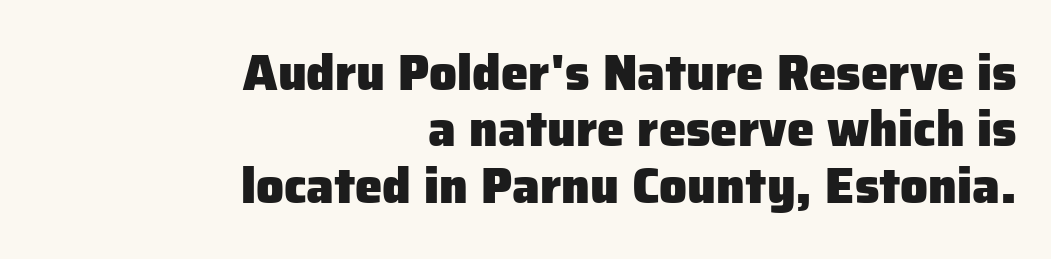
The image shows 49 px heavy sans-serif type, upright; set right-aligned, tight line spacing (1.15x), normal letter spacing, not underlined; low stroke contrast and a medium x-height.
